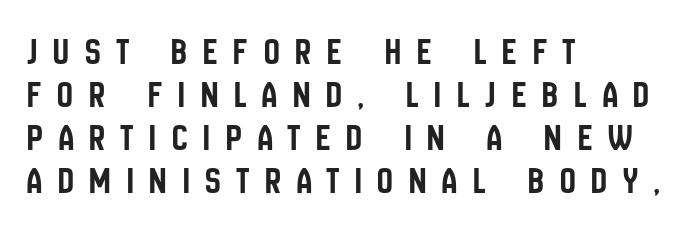
The image shows 39 px condensed sans-serif type, upright; set left-aligned, tight line spacing (1.1x), unusually wide letter spacing (+0.41 em), not underlined; low stroke contrast and a large x-height.
